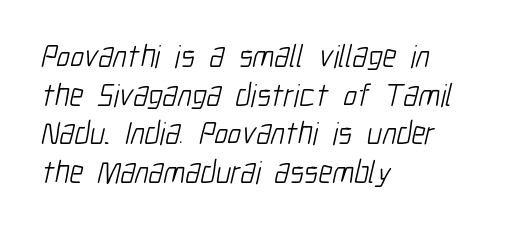
Q: Is the text bold? A: No.
Q: Is the typeface a serif or a sans-serif typeface? A: Sans-serif.
Q: Is the text underlined? A: No.
Q: How is the paragraph aligned? A: Left-aligned.
Q: Is the spacing between letters normal or unusually wide? A: Normal.
Q: Width (condensed, normal, or wide)? A: Condensed.
Q: Stroke contrast? A: Low.
Q: x-height? A: Medium.
Q: Monospaced? A: No.
